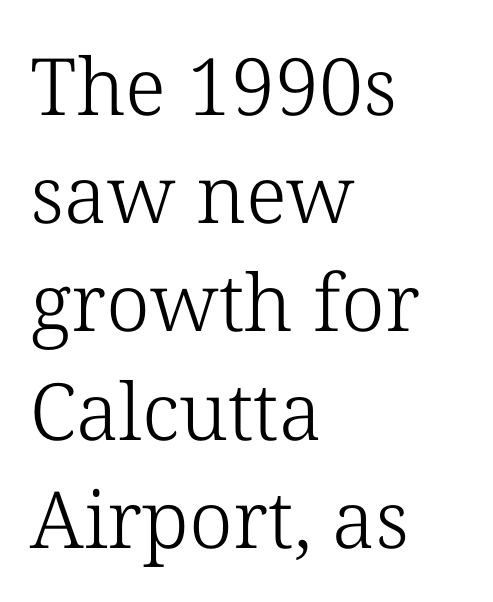
Q: Is the text bold? A: No.
Q: Is the text italic (slanted)? A: No, it is upright.
Q: Is the typeface a serif or a sans-serif typeface? A: Serif.
Q: Is the text underlined? A: No.
Q: How is the paragraph aligned? A: Left-aligned.
Q: Is the spacing between letters normal or unusually wide? A: Normal.
Q: Is the spacing between lines tight, normal or loose? A: Normal.
Q: Width (condensed, normal, or wide)? A: Normal.
Q: Stroke contrast? A: Low.
Q: x-height? A: Medium.
Q: Monospaced? A: No.
